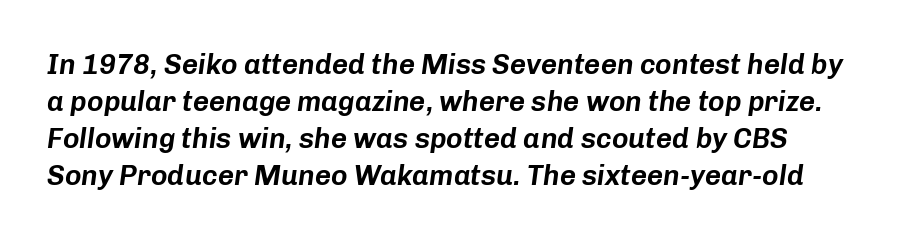
Q: Is the text italic (slanted)? A: Yes, it leans right by about 8 degrees.
Q: Is the text underlined? A: No.
Q: Is the spacing between letters normal or unusually wide? A: Normal.
Q: Is the spacing between lines tight, normal or loose? A: Normal.
Q: Width (condensed, normal, or wide)? A: Normal.
Q: Stroke contrast? A: Low.
Q: x-height? A: Medium.
Q: Monospaced? A: No.
